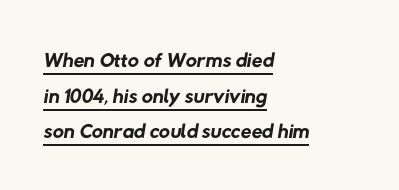
Q: Is the text bold? A: No.
Q: Is the typeface a serif or a sans-serif typeface? A: Sans-serif.
Q: Is the text underlined? A: Yes.
Q: How is the paragraph aligned? A: Left-aligned.
Q: Is the spacing between letters normal or unusually wide? A: Normal.
Q: Is the spacing between lines tight, normal or loose? A: Tight.
Q: Width (condensed, normal, or wide)? A: Normal.
Q: Stroke contrast? A: Low.
Q: x-height? A: Medium.
Q: Monospaced? A: No.
